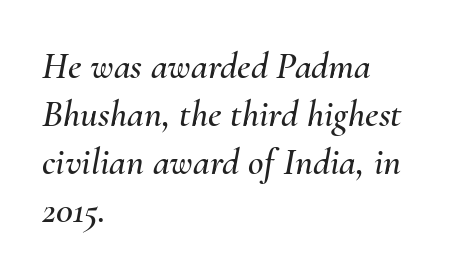
The image shows 38 px text type, italic (leaning right); set left-aligned, normal line spacing (1.26x), normal letter spacing, not underlined; medium stroke contrast and a small x-height.
